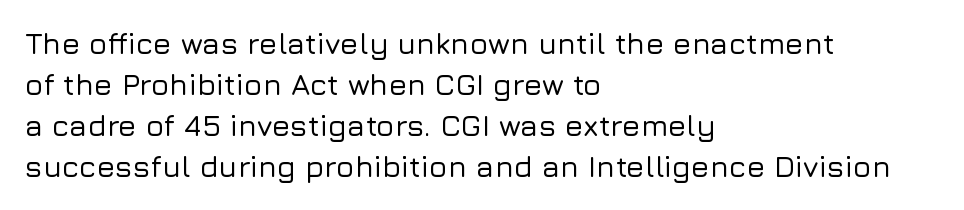
{"serif": "no", "italic": "no", "width": "normal", "stroke_contrast": "low", "x_height": "medium", "monospaced": "no", "underline": "no", "align": "left", "line_spacing": "normal", "line_spacing_ratio": 1.37, "letter_spacing": "normal", "letter_spacing_em": 0.0, "glyph_px": 30}
